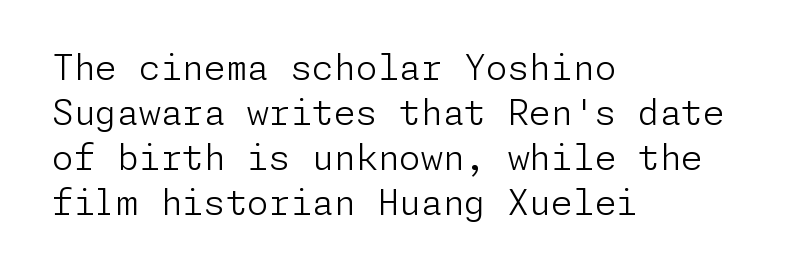
{"serif": "no", "italic": "no", "bold": "no", "weight": "light", "width": "normal", "stroke_contrast": "low", "x_height": "medium", "underline": "no", "align": "left", "line_spacing": "normal", "line_spacing_ratio": 1.29, "letter_spacing": "normal", "letter_spacing_em": 0.0, "glyph_px": 35}
